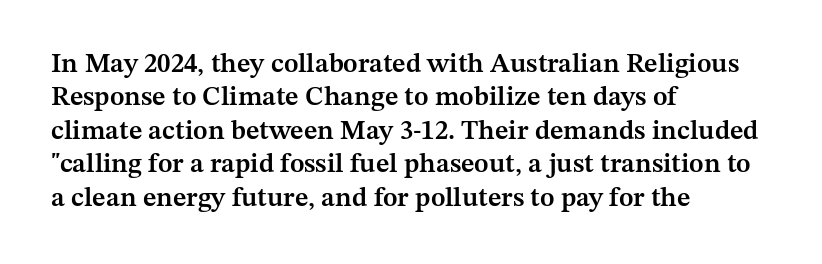
The image shows 27 px text type, upright; set left-aligned, line spacing 1.24x, normal letter spacing, not underlined.
